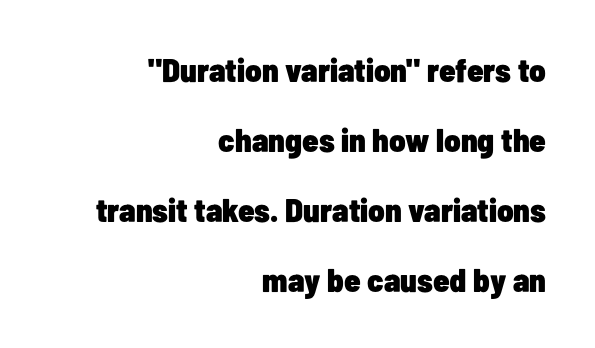
{"serif": "no", "italic": "no", "bold": "yes", "weight": "heavy", "width": "condensed", "stroke_contrast": "low", "x_height": "medium", "monospaced": "no", "underline": "no", "align": "right", "line_spacing": "loose", "line_spacing_ratio": 2.12, "letter_spacing": "normal", "letter_spacing_em": 0.0, "glyph_px": 33}
